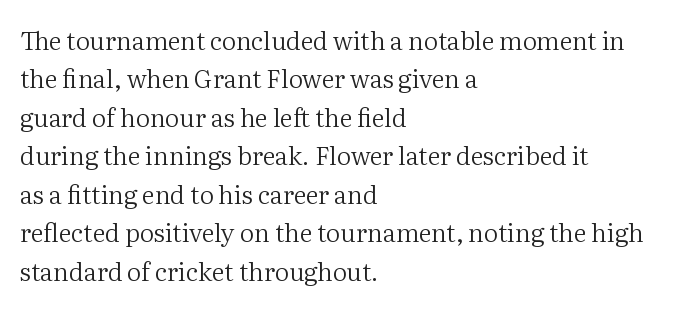
The image shows 25 px text type, upright; set left-aligned, normal line spacing (1.54x), normal letter spacing, not underlined.
